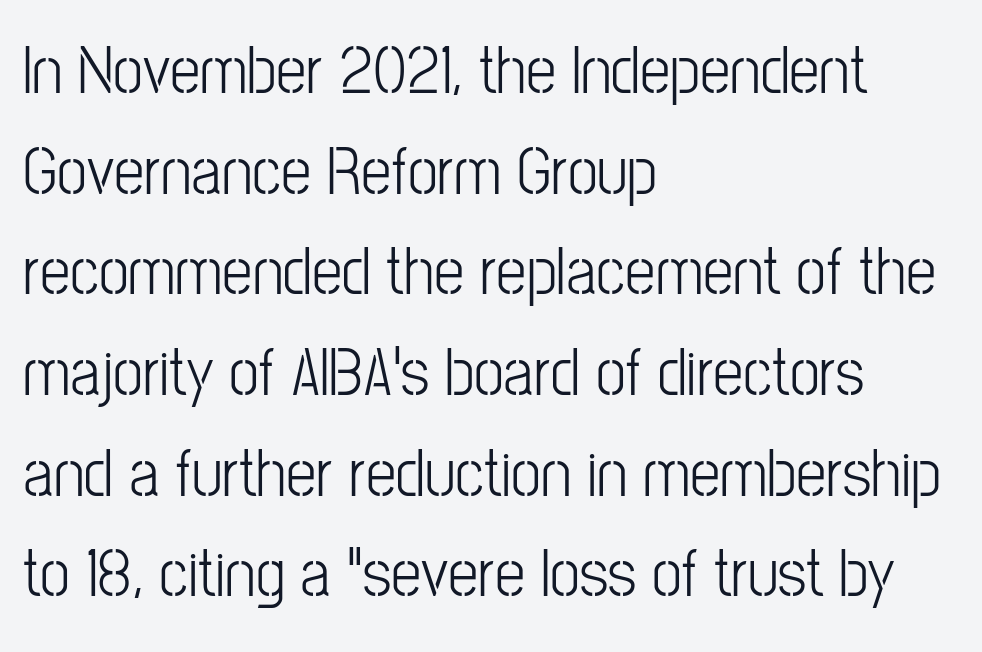
The image shows 68 px light, condensed sans-serif type, upright; set left-aligned, normal line spacing (1.48x), normal letter spacing, not underlined; low stroke contrast and a medium x-height.
